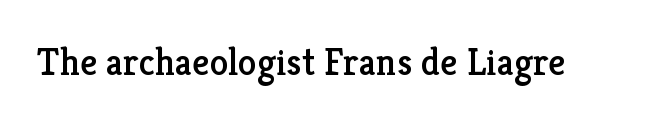
Note: serifs present on the glyphs. The gaps between neighbouring characters are ordinary and unremarkable. The string is rendered with underlining switched off. Here the designer chose a conventional face with non-uniform glyph widths. Posture: vertical.
